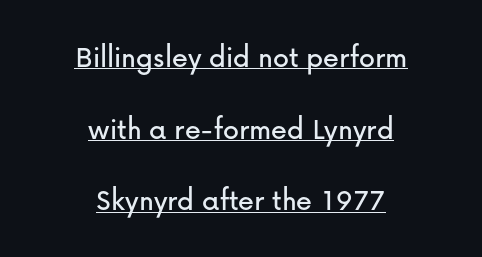
Interline gaps are noticeably wide in this sample. Glance below the letters and you will spot a drawn line. This sample uses a sans-serif face. Typeset on center — no edge is straight. This sample has the flowing, uneven cadence of proportional lettering.
